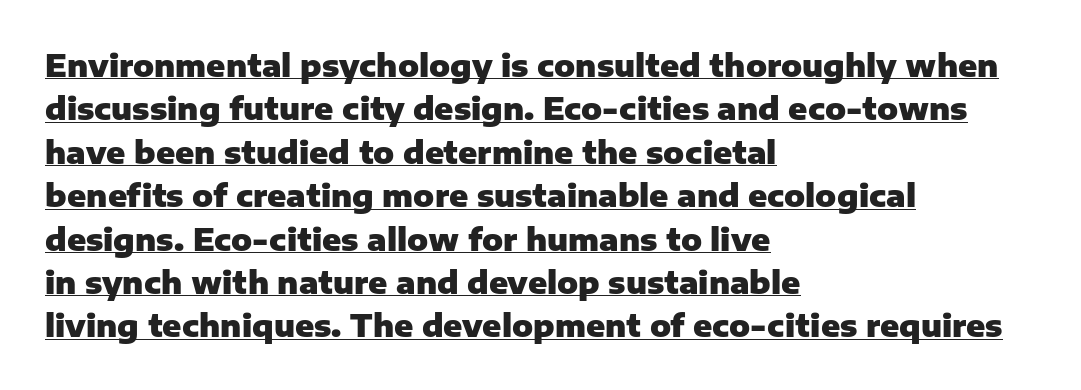
The image shows 31 px heavy sans-serif type, upright; set left-aligned, normal line spacing (1.4x), normal letter spacing, underlined; low stroke contrast and a medium x-height.
